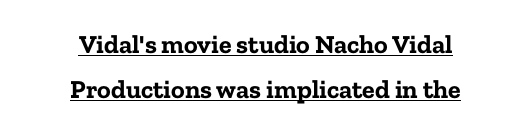
Q: Is the text bold? A: Yes.
Q: Is the text italic (slanted)? A: No, it is upright.
Q: Is the text underlined? A: Yes.
Q: How is the paragraph aligned? A: Centered.
Q: Is the spacing between letters normal or unusually wide? A: Normal.
